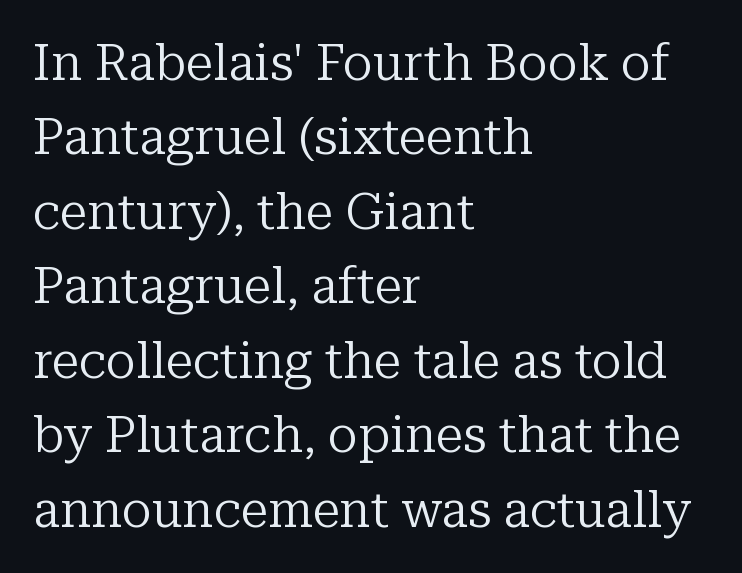
{"serif": "yes", "italic": "no", "bold": "no", "weight": "regular", "width": "normal", "stroke_contrast": "low", "x_height": "medium", "monospaced": "no", "underline": "no", "align": "left", "line_spacing": "normal", "line_spacing_ratio": 1.49, "letter_spacing": "normal", "letter_spacing_em": 0.0, "glyph_px": 50}
